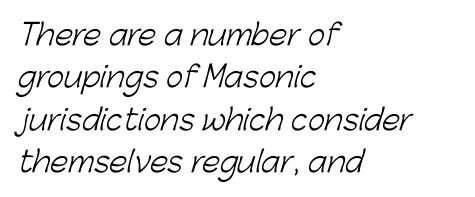
The passage shown is not bold in any degree. Spacing between characters is what you'd get straight out of the box. Where is the straight margin? On the left. I'd call this a sans setting — the letters go barefoot. The passage shown is typed in a proportional face where columns would drift.
